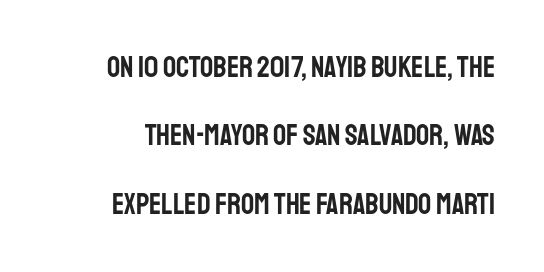
The image shows 29 px condensed sans-serif type, upright; set loose line spacing (2.36x), normal letter spacing, not underlined; low stroke contrast and a large x-height.
